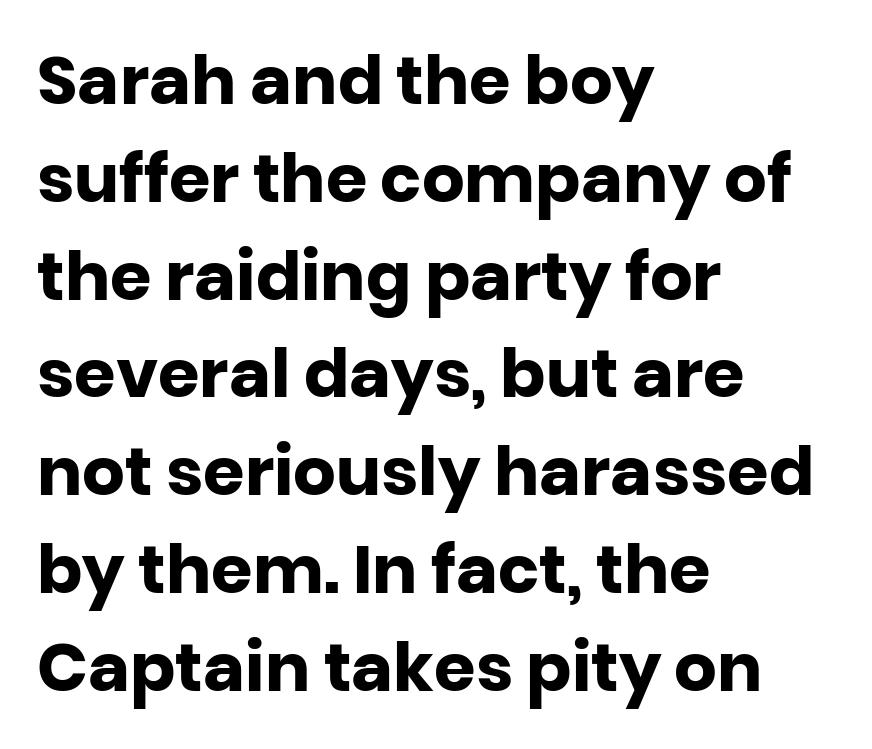
The image shows 67 px heavy sans-serif type, upright; set left-aligned, normal line spacing (1.46x), normal letter spacing, not underlined; low stroke contrast and a large x-height.
